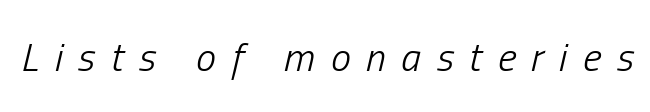
{"italic": "yes", "lean": "right", "slant_degrees": 13, "bold": "no", "weight": "light", "width": "condensed", "stroke_contrast": "low", "x_height": "medium", "monospaced": "no", "underline": "no", "letter_spacing": "wide", "letter_spacing_em": 0.39, "glyph_px": 40}
